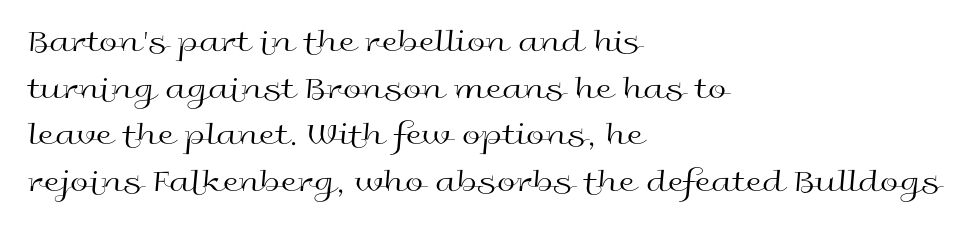
Do the letters lean? They stand straight. Lines of text with bare space underneath. Which margin do the lines hug? The left one — the right edge is uneven. Is there much room between lines? A standard amount, neither cramped nor airy. In terms of letterform style, serifs are entirely absent. Inter-character spacing is left at the font's built-in metrics.
